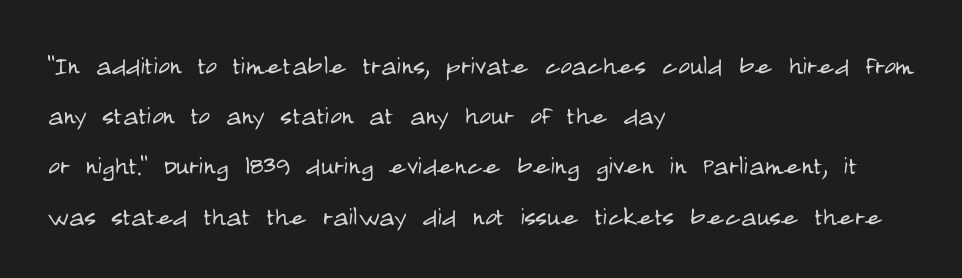
Q: Is the text bold? A: No.
Q: Is the text italic (slanted)? A: No, it is upright.
Q: Is the typeface a serif or a sans-serif typeface? A: Sans-serif.
Q: Is the text underlined? A: No.
Q: How is the paragraph aligned? A: Left-aligned.
Q: Is the spacing between letters normal or unusually wide? A: Normal.
Q: Is the spacing between lines tight, normal or loose? A: Normal.
Q: Width (condensed, normal, or wide)? A: Condensed.
Q: Stroke contrast? A: Low.
Q: x-height? A: Large.
Q: Monospaced? A: No.
